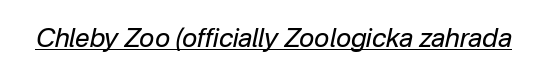
{"italic": "yes", "lean": "right", "slant_degrees": 12, "bold": "no", "underline": "yes", "letter_spacing": "normal", "letter_spacing_em": 0.0, "glyph_px": 26}
